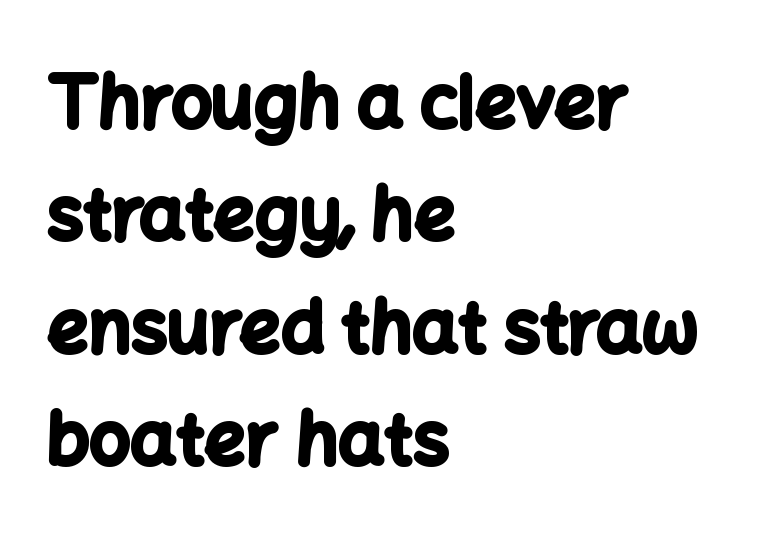
{"serif": "no", "italic": "no", "bold": "yes", "weight": "bold", "width": "normal", "stroke_contrast": "low", "x_height": "medium", "monospaced": "no", "underline": "no", "align": "left", "line_spacing": "normal", "line_spacing_ratio": 1.56, "letter_spacing": "normal", "letter_spacing_em": 0.0, "glyph_px": 72}
